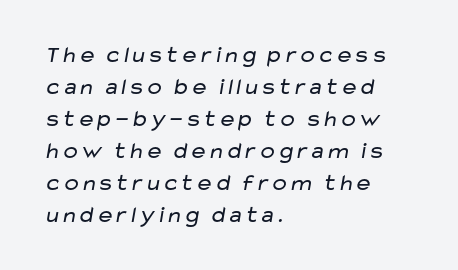
Q: Is the text bold? A: No.
Q: Is the text underlined? A: No.
Q: How is the paragraph aligned? A: Left-aligned.
Q: Is the spacing between letters normal or unusually wide? A: Normal.
Q: Is the spacing between lines tight, normal or loose? A: Normal.
